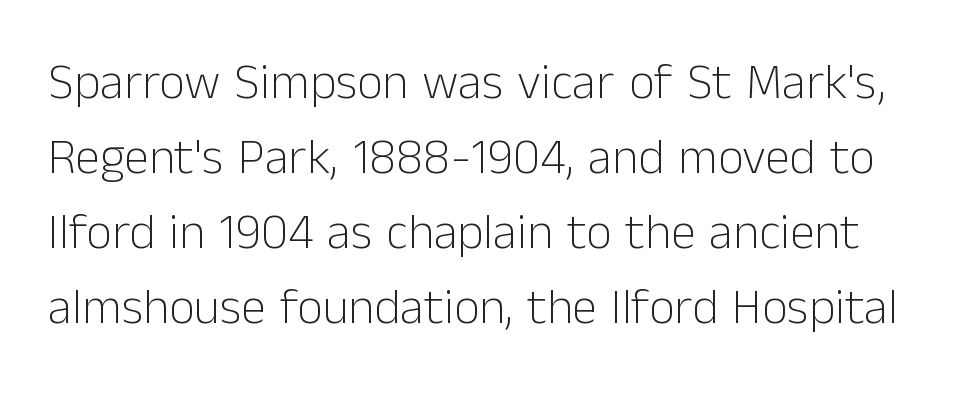
A typesetter would call this proportional, since set widths differ per character. The face looks like a standard text weight, possibly lighter. Words appear dense and cohesive because spacing is normal. Each row of text sits above clean, open space. This block has exactly the height ordinary leading produces.
